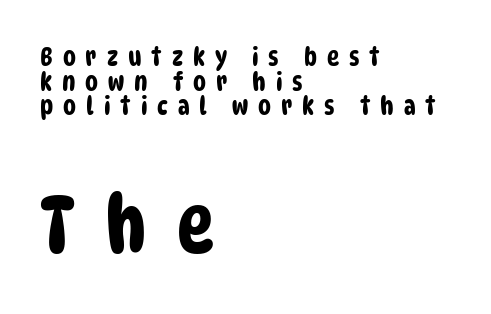
The lines are quadded left. Is this a fixed-width face? No — the glyphs have proportional, varying widths. Descenders are the only things crossing below the line. Reading top to bottom, the characters get bigger at the block break. Whoever set this chose condensed vertical rhythm over breathing room.
